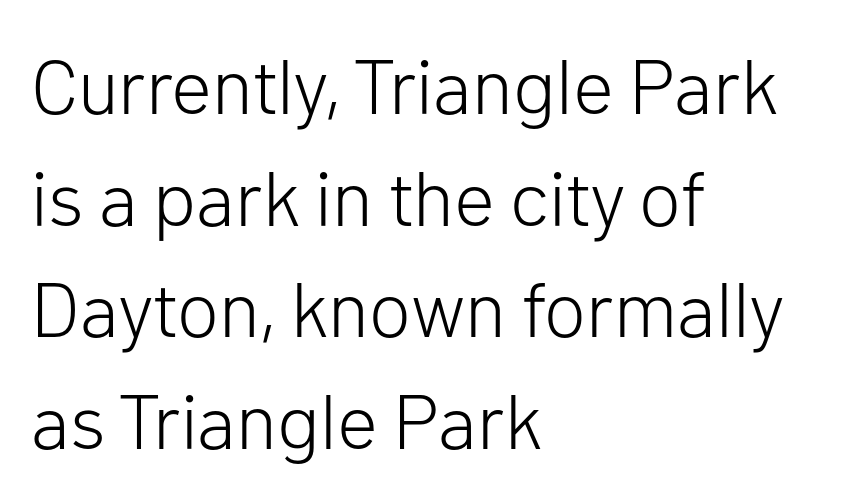
{"serif": "no", "italic": "no", "bold": "no", "weight": "light", "width": "normal", "stroke_contrast": "low", "x_height": "medium", "monospaced": "no", "underline": "no", "align": "left", "line_spacing": "normal", "line_spacing_ratio": 1.45, "letter_spacing": "normal", "letter_spacing_em": 0.0, "glyph_px": 77}
